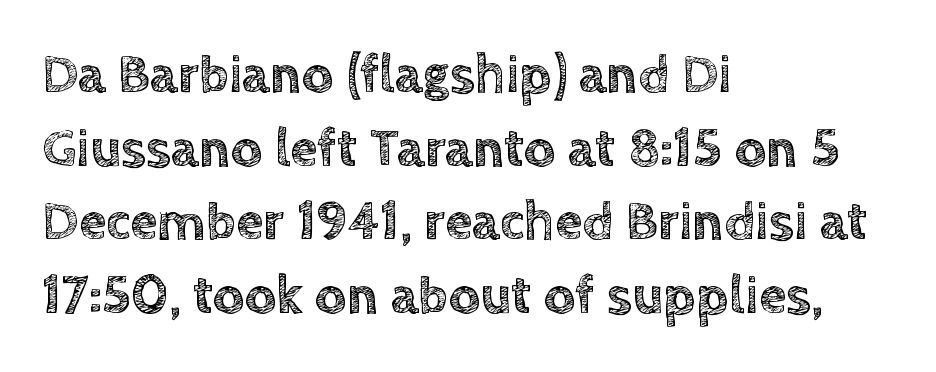
Plain, unruled lines of type. Students, note that the glyphs here touch the page at normal intervals. Every stem runs plumb, perpendicular to the baseline. The passage shown is typed in a proportional face where columns would drift.
